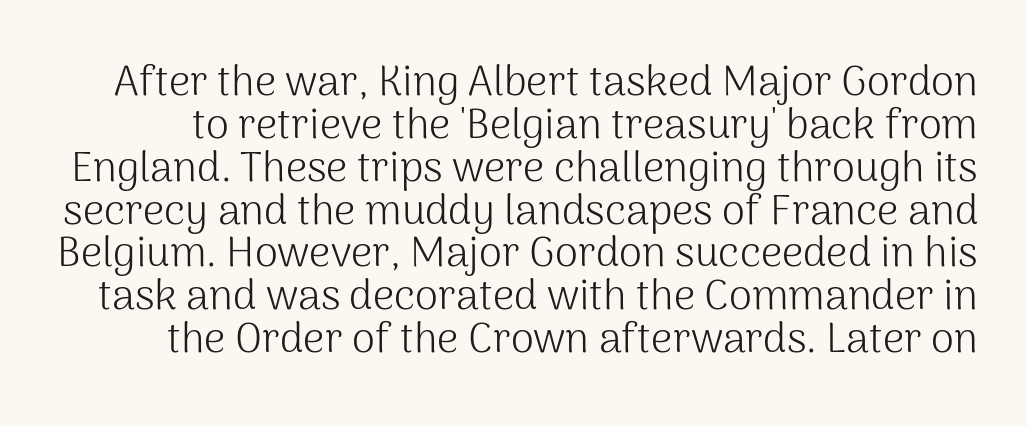
The image shows 42 px light sans-serif type, upright; set tight line spacing (1.02x), normal letter spacing, not underlined; medium stroke contrast and a medium x-height.
